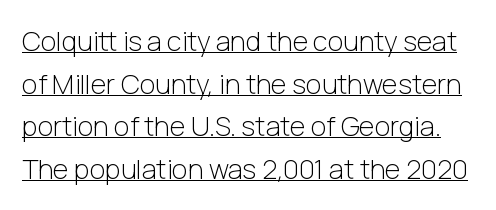
{"italic": "no", "bold": "no", "underline": "yes", "line_spacing": "normal", "line_spacing_ratio": 1.58, "letter_spacing": "normal", "letter_spacing_em": 0.0, "glyph_px": 27}
